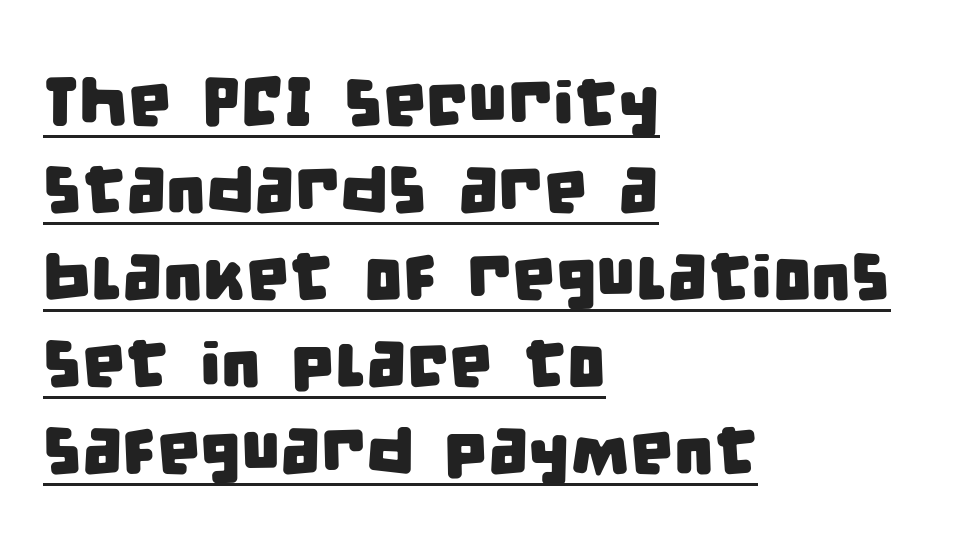
The image shows 69 px condensed sans-serif type; set left-aligned, normal line spacing (1.26x), normal letter spacing, underlined; low stroke contrast and a large x-height.
